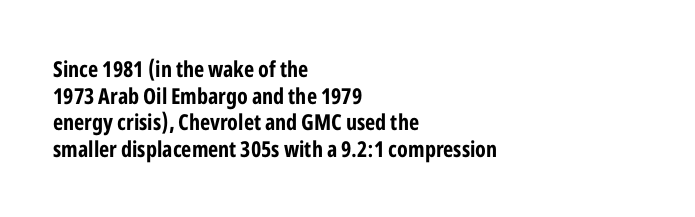
{"italic": "no", "bold": "yes", "underline": "no", "align": "left", "line_spacing_ratio": 1.21, "letter_spacing": "normal", "letter_spacing_em": 0.0, "glyph_px": 22}
